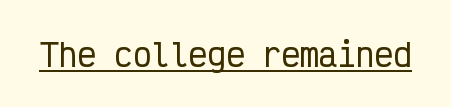
{"serif": "no", "italic": "no", "width": "condensed", "stroke_contrast": "low", "x_height": "medium", "monospaced": "yes", "underline": "yes", "letter_spacing": "normal", "letter_spacing_em": 0.0, "glyph_px": 31}
